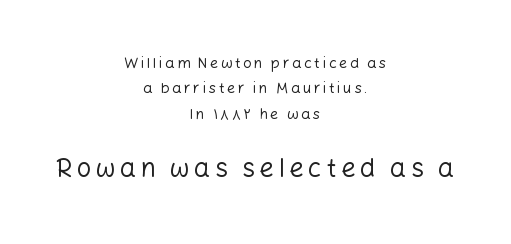
The image shows 26 px text type, upright; set centered, normal line spacing (1.7x), not underlined; the second (bottom) block is 1.73x larger.
